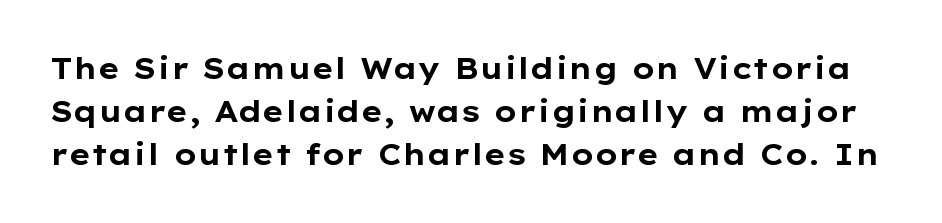
Q: Is the text bold? A: Yes.
Q: Is the text italic (slanted)? A: No, it is upright.
Q: Is the typeface a serif or a sans-serif typeface? A: Sans-serif.
Q: Is the text underlined? A: No.
Q: Is the spacing between letters normal or unusually wide? A: Normal.
Q: Is the spacing between lines tight, normal or loose? A: Normal.
Q: Width (condensed, normal, or wide)? A: Wide.
Q: Stroke contrast? A: Low.
Q: x-height? A: Medium.
Q: Monospaced? A: No.
